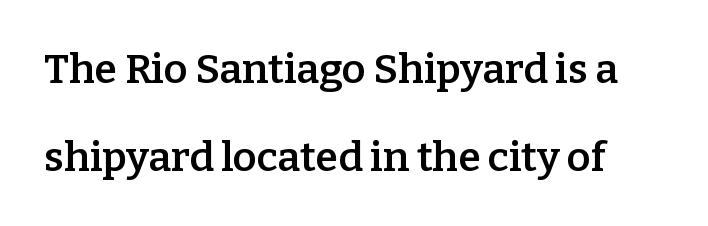
The image shows 41 px semibold serif type, upright; set loose line spacing (2.14x), normal letter spacing, not underlined; low stroke contrast and a medium x-height.
